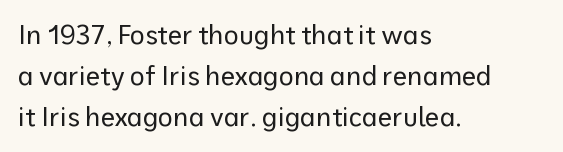
The image shows 26 px text type, upright; set left-aligned, normal line spacing (1.58x), normal letter spacing, not underlined.
